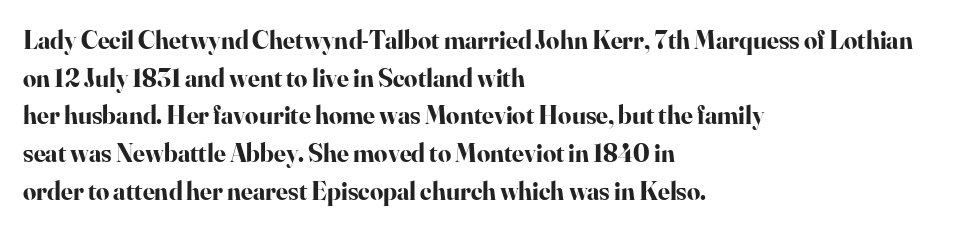
Q: Is the text bold? A: Yes.
Q: Is the text italic (slanted)? A: No, it is upright.
Q: Is the text underlined? A: No.
Q: How is the paragraph aligned? A: Left-aligned.
Q: Is the spacing between letters normal or unusually wide? A: Normal.
Q: Is the spacing between lines tight, normal or loose? A: Normal.
